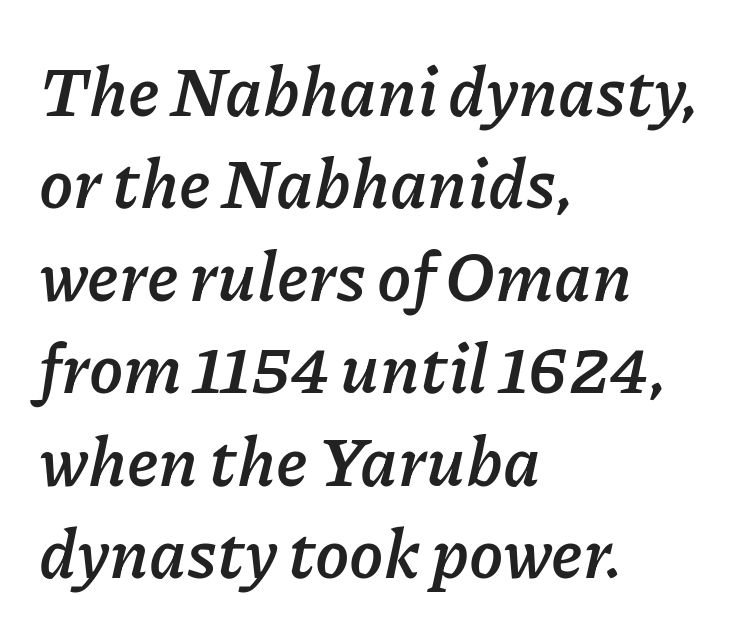
{"italic": "yes", "lean": "right", "slant_degrees": 11, "bold": "yes", "weight": "semibold", "width": "normal", "stroke_contrast": "low", "x_height": "medium", "monospaced": "no", "underline": "no", "align": "left", "line_spacing": "normal", "line_spacing_ratio": 1.34, "letter_spacing": "normal", "letter_spacing_em": 0.0, "glyph_px": 69}
